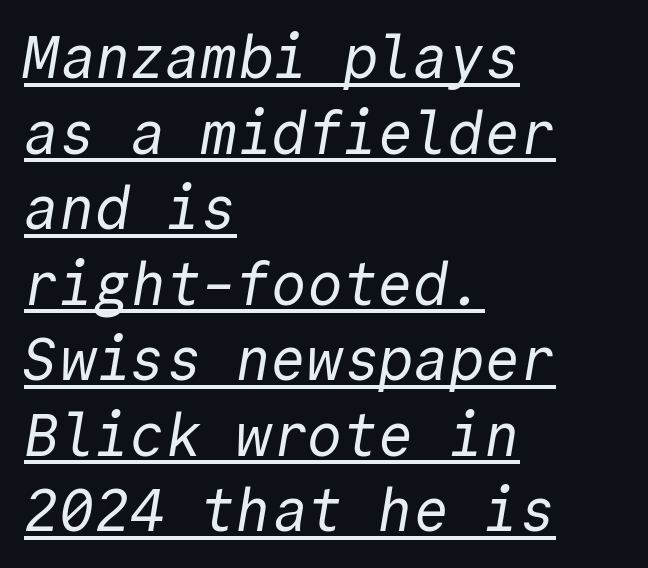
The image shows 59 px regular-weight sans-serif type, monospaced; set left-aligned, normal line spacing (1.28x), normal letter spacing, underlined; a medium x-height.
